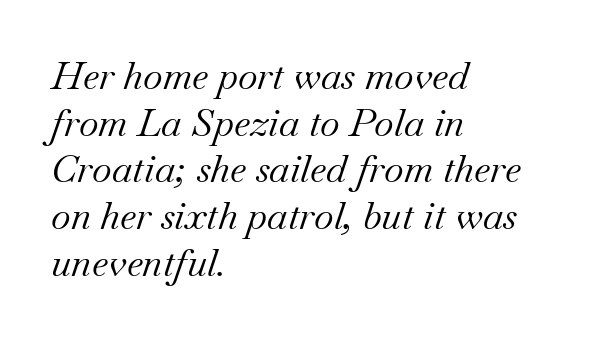
The horizontal fit of the characters is conventional and even. Slant detected: the letters are inclined. If you drew a ruler down the left edge, every line would touch it. Each row of text sits above clean, open space. The passage shown is not bold in any degree.
